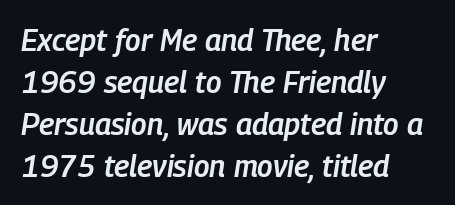
Q: Is the text bold? A: Semi-bold.
Q: Is the text italic (slanted)? A: Yes, it leans right by about 9 degrees.
Q: Is the text underlined? A: No.
Q: How is the paragraph aligned? A: Left-aligned.
Q: Is the spacing between letters normal or unusually wide? A: Normal.
Q: Is the spacing between lines tight, normal or loose? A: Normal.
Q: Width (condensed, normal, or wide)? A: Condensed.
Q: Stroke contrast? A: Low.
Q: x-height? A: Medium.
Q: Monospaced? A: No.
